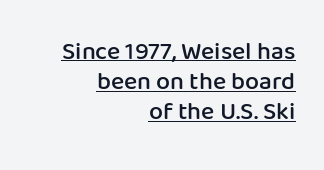
A baseline rule has been typeset under these characters. Italic: no, the glyphs are upright roman. The line texture is even and compact thanks to regular tracking. This rendering uses right alignment, leaving the left contour irregular. A somewhat darkened texture: the type is semibold rather than bold.
